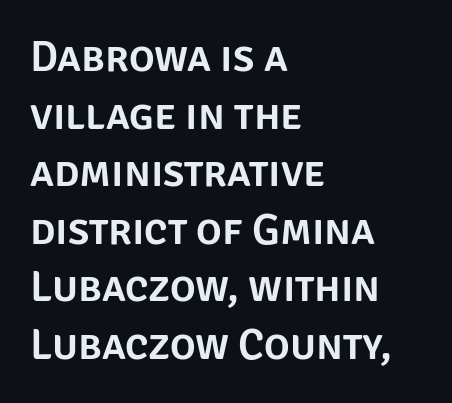
The image shows 43 px sans-serif type, upright; set left-aligned, normal line spacing (1.34x), normal letter spacing, not underlined; low stroke contrast and a large x-height.
